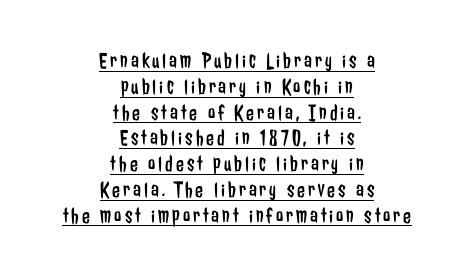
Does a line run under the words? Yes, clearly. The lines are packed closely together with very little leading. Neither beginnings nor endings align; midpoints do. Style check: upright. No extra ink here — the face is not bold.
